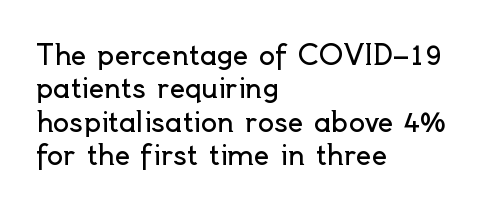
The image shows 27 px text type, upright; set left-aligned, line spacing 1.24x, normal letter spacing, not underlined.
